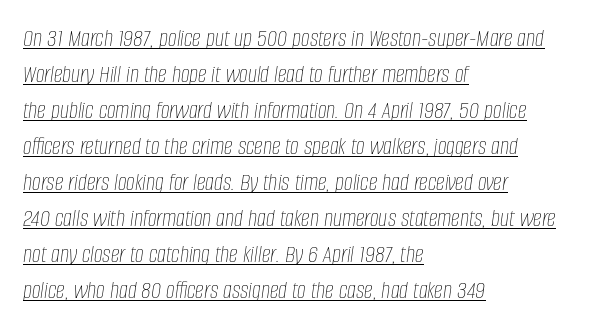
The image shows 25 px text type, italic (leaning right); set left-aligned, normal line spacing (1.44x), normal letter spacing, underlined.
